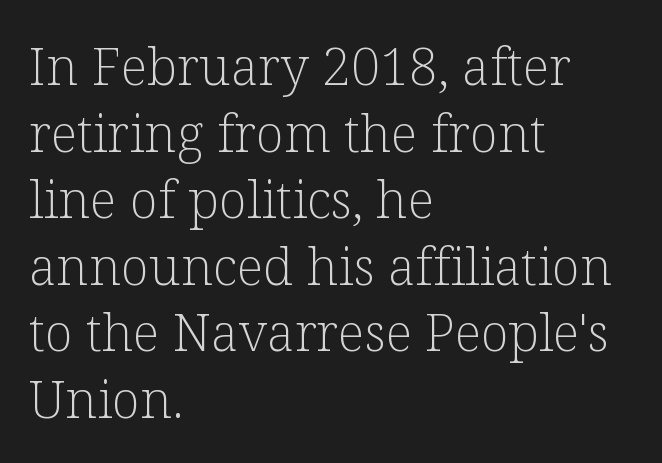
Q: Is the text bold? A: No.
Q: Is the text italic (slanted)? A: No, it is upright.
Q: Is the typeface a serif or a sans-serif typeface? A: Serif.
Q: Is the text underlined? A: No.
Q: How is the paragraph aligned? A: Left-aligned.
Q: Is the spacing between letters normal or unusually wide? A: Normal.
Q: Is the spacing between lines tight, normal or loose? A: Normal.
Q: Width (condensed, normal, or wide)? A: Normal.
Q: Stroke contrast? A: Low.
Q: x-height? A: Medium.
Q: Monospaced? A: No.
